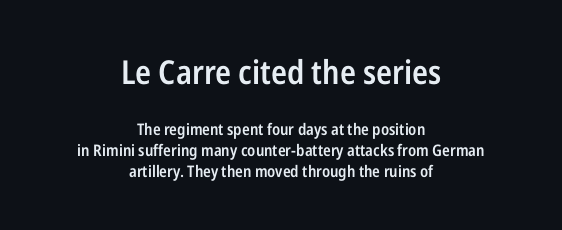
Q: Is the text bold? A: Semi-bold.
Q: Is the text italic (slanted)? A: No, it is upright.
Q: Is the typeface a serif or a sans-serif typeface? A: Sans-serif.
Q: Is the text underlined? A: No.
Q: How is the paragraph aligned? A: Centered.
Q: Is the spacing between letters normal or unusually wide? A: Normal.
Q: Is the spacing between lines tight, normal or loose? A: Normal.
Q: Which block of text is set in a larger size, the first (top) or the second (bottom)? A: The first (top) one.
Q: Width (condensed, normal, or wide)? A: Condensed.
Q: Stroke contrast? A: Low.
Q: x-height? A: Medium.
Q: Monospaced? A: No.
